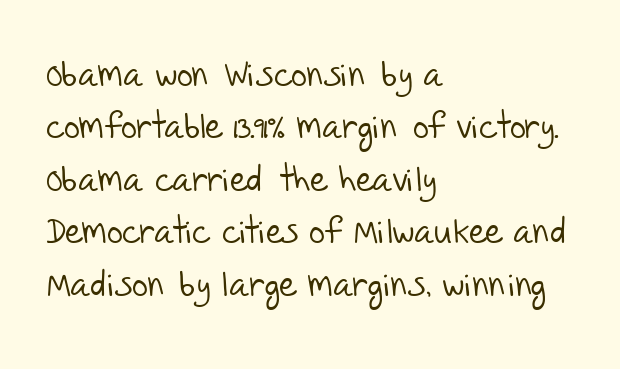
The image shows 35 px light sans-serif type; set left-aligned, normal line spacing (1.5x), normal letter spacing, not underlined; low stroke contrast and a large x-height.
